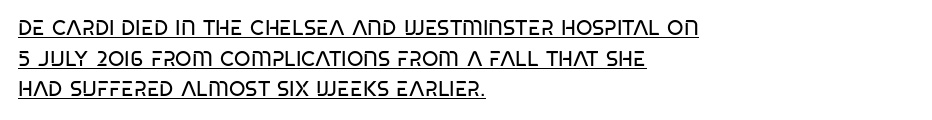
Q: Is the text bold? A: No.
Q: Is the text underlined? A: Yes.
Q: How is the paragraph aligned? A: Left-aligned.
Q: Is the spacing between letters normal or unusually wide? A: Normal.
Q: Is the spacing between lines tight, normal or loose? A: Normal.
